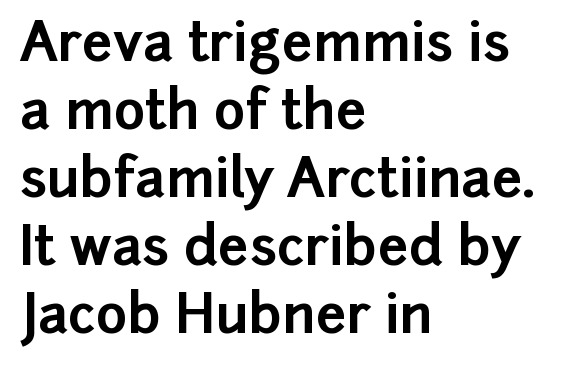
{"serif": "no", "italic": "no", "bold": "yes", "weight": "bold", "width": "normal", "stroke_contrast": "low", "x_height": "medium", "monospaced": "no", "underline": "no", "align": "left", "line_spacing": "normal", "line_spacing_ratio": 1.26, "letter_spacing": "normal", "letter_spacing_em": 0.0, "glyph_px": 54}
